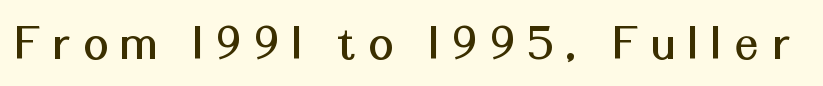
Q: Is the text italic (slanted)? A: No, it is upright.
Q: Is the typeface a serif or a sans-serif typeface? A: Sans-serif.
Q: Is the text underlined? A: No.
Q: Is the spacing between letters normal or unusually wide? A: Unusually wide.
Q: Width (condensed, normal, or wide)? A: Normal.
Q: Stroke contrast? A: Medium.
Q: x-height? A: Medium.
Q: Monospaced? A: No.
